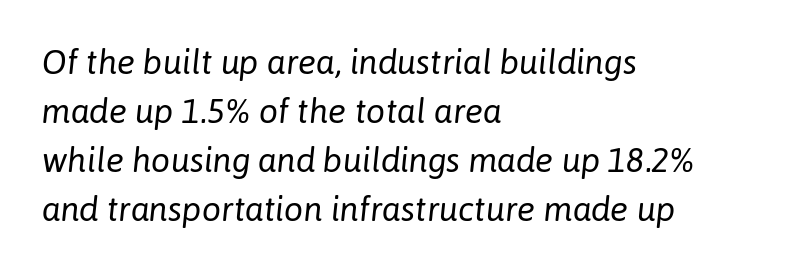
Q: Is the text bold? A: No.
Q: Is the text italic (slanted)? A: Yes, it leans right by about 6 degrees.
Q: Is the text underlined? A: No.
Q: How is the paragraph aligned? A: Left-aligned.
Q: Is the spacing between letters normal or unusually wide? A: Normal.
Q: Is the spacing between lines tight, normal or loose? A: Normal.
Q: Width (condensed, normal, or wide)? A: Normal.
Q: Stroke contrast? A: Low.
Q: x-height? A: Medium.
Q: Monospaced? A: No.
